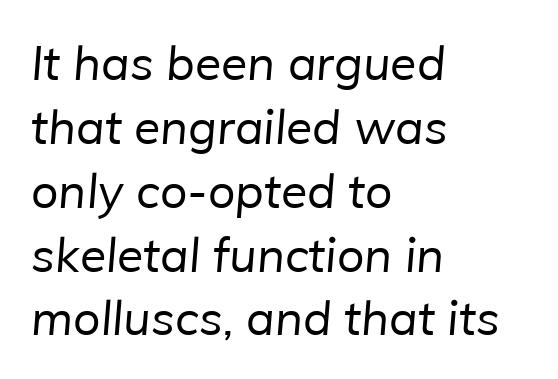
{"serif": "no", "bold": "no", "weight": "regular", "width": "normal", "stroke_contrast": "low", "x_height": "medium", "monospaced": "no", "underline": "no", "align": "left", "line_spacing": "normal", "line_spacing_ratio": 1.33, "letter_spacing": "normal", "letter_spacing_em": 0.0, "glyph_px": 48}
